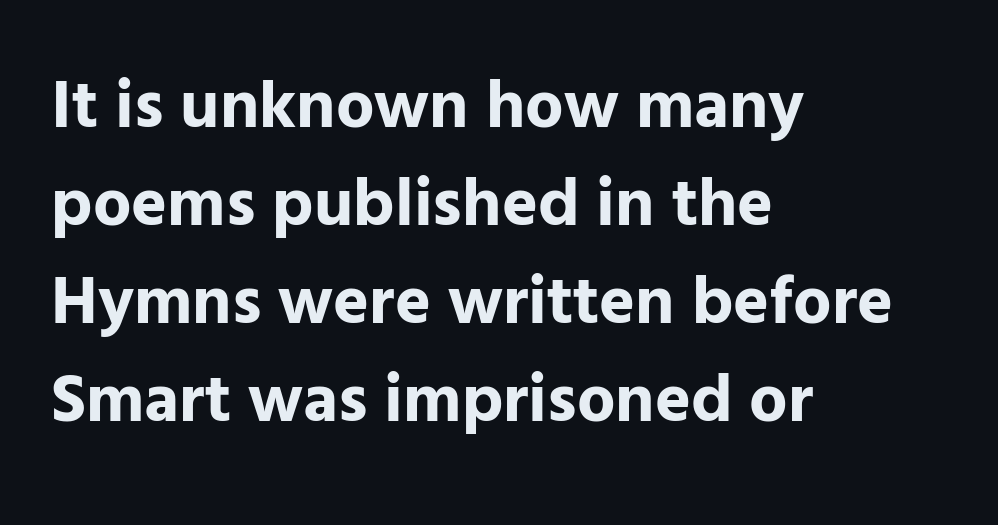
Is there much room between lines? A standard amount, neither cramped nor airy. These lines are rendered in a variable-pitch font. The designer went with a sans here, leaving each stem footless. Look at the tracking — it's just the regular setting, nothing added.
